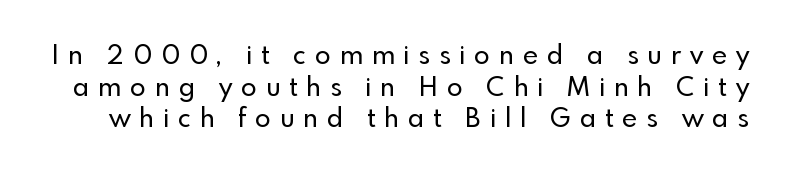
Q: Is the text italic (slanted)? A: No, it is upright.
Q: Is the text underlined? A: No.
Q: Is the spacing between letters normal or unusually wide? A: Unusually wide.
